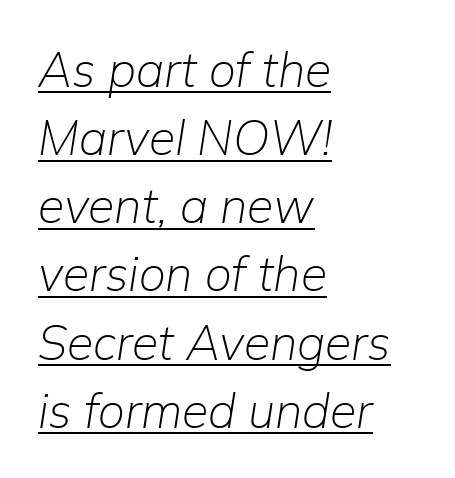
Proportional: the letters do not fall into vertical columns. Horizontally, the lines are justified to the leading edge only. Tall strokes in this sample are angled rather than plumb. Horizontal bands of white between lines are of average thickness. This sample carries an underscore along the baseline area.
